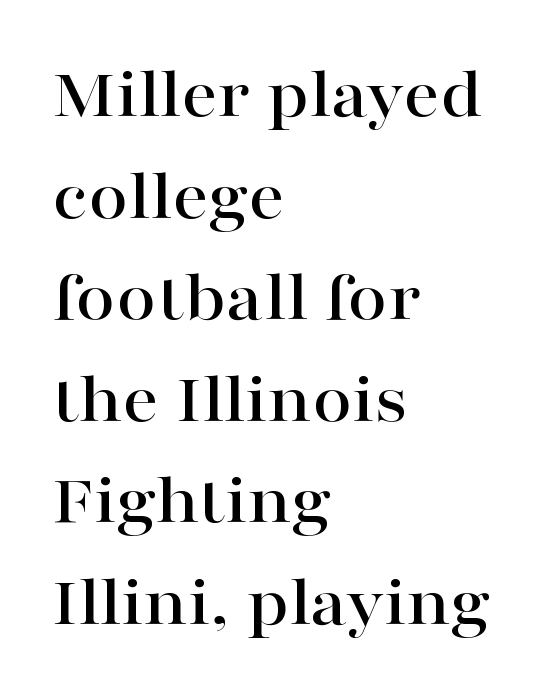
The image shows 72 px wide serif type, upright; set left-aligned, normal line spacing (1.41x), normal letter spacing, not underlined; high stroke contrast and a medium x-height.
